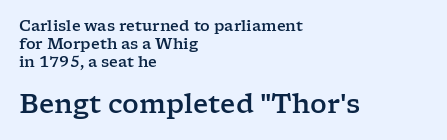
The image shows 26 px text type, upright; set left-aligned, line spacing 1.19x, normal letter spacing, not underlined; the second (bottom) block is 1.73x larger.
